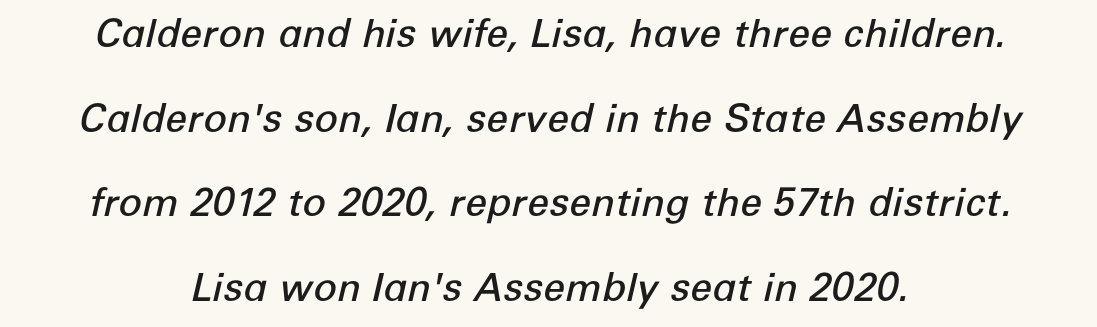
The image shows 39 px semibold type, italic (leaning right); set centered, loose line spacing (2.17x), normal letter spacing, not underlined; low stroke contrast and a medium x-height.
